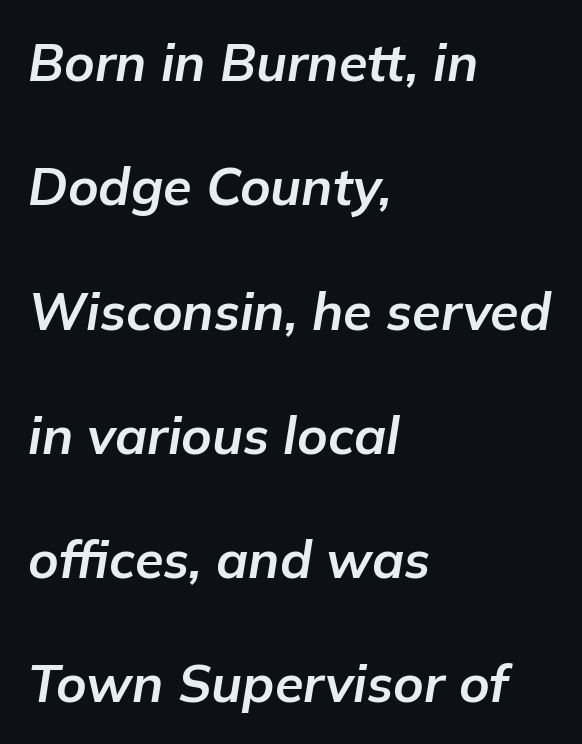
Any mark beneath the type? The region is blank. Would a proofreader flag this as italicized? Yes. Alignment: flush left. Caption: standard tracking, unaltered. Each glyph is drawn with heavy, bold strokes.
